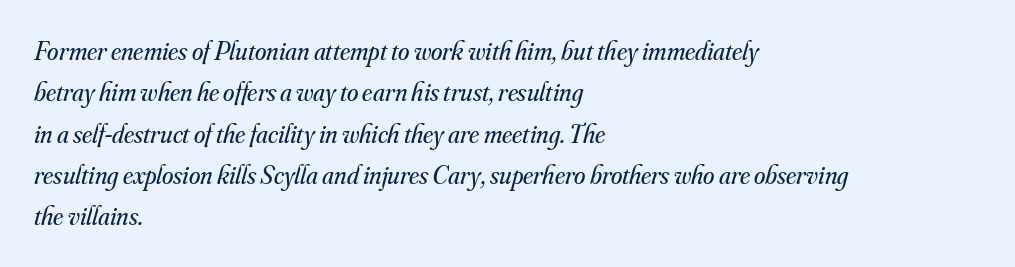
The image shows 26 px text type, italic (leaning right); set left-aligned, normal line spacing (1.59x), normal letter spacing, not underlined.
